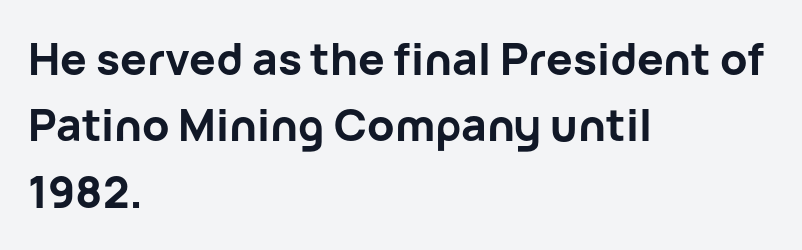
The image shows 44 px bold sans-serif type, upright; set left-aligned, normal line spacing (1.51x), normal letter spacing, not underlined; low stroke contrast and a medium x-height.
